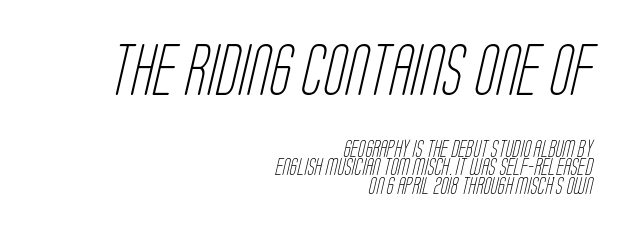
Q: Is the text bold? A: No.
Q: Is the typeface a serif or a sans-serif typeface? A: Sans-serif.
Q: Is the text underlined? A: No.
Q: How is the paragraph aligned? A: Right-aligned.
Q: Is the spacing between letters normal or unusually wide? A: Normal.
Q: Is the spacing between lines tight, normal or loose? A: Tight.
Q: Which block of text is set in a larger size, the first (top) or the second (bottom)? A: The first (top) one.
Q: Width (condensed, normal, or wide)? A: Condensed.
Q: Stroke contrast? A: Low.
Q: x-height? A: Large.
Q: Monospaced? A: No.
